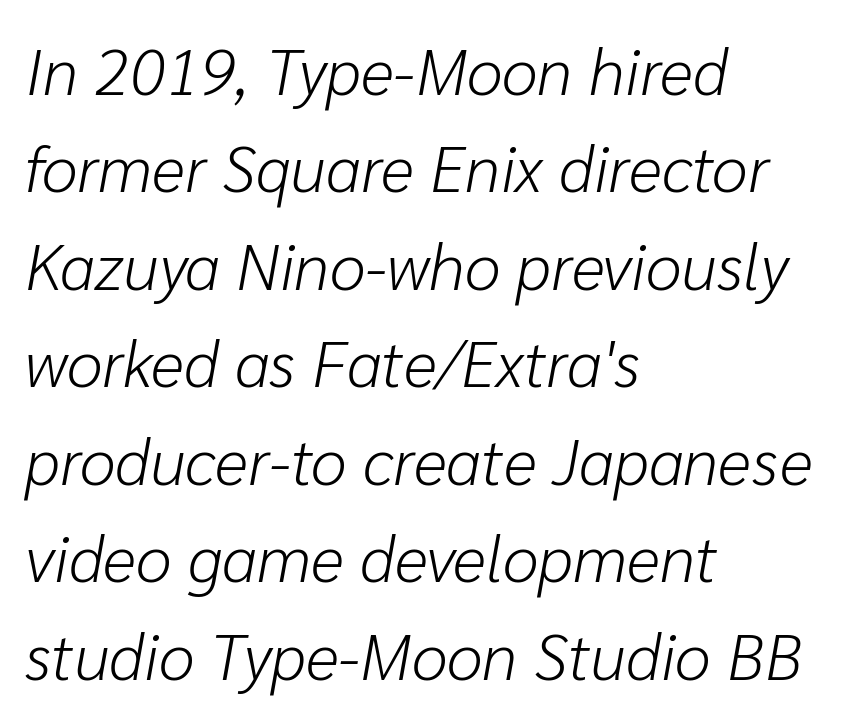
The image shows 65 px light type, italic (leaning right); set left-aligned, normal line spacing (1.5x), normal letter spacing, not underlined; low stroke contrast and a medium x-height.
